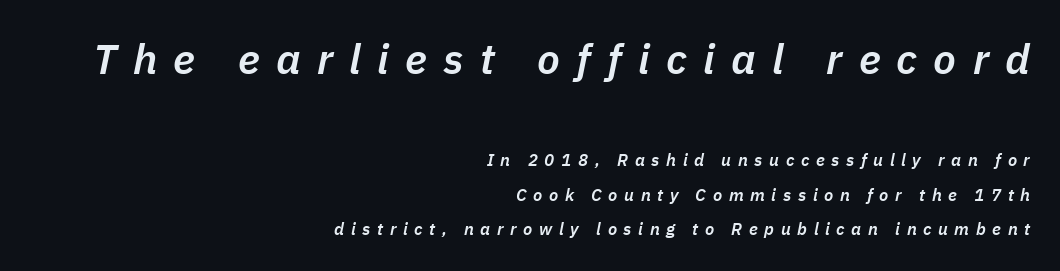
{"italic": "yes", "lean": "right", "slant_degrees": 11, "bold": "semi", "weight": "semibold", "width": "normal", "stroke_contrast": "low", "x_height": "medium", "monospaced": "no", "underline": "no", "align": "right", "line_spacing": "loose", "line_spacing_ratio": 2.02, "letter_spacing": "wide", "letter_spacing_em": 0.39, "larger_block": "first", "size_ratio": 2.47, "glyph_px": 42}
